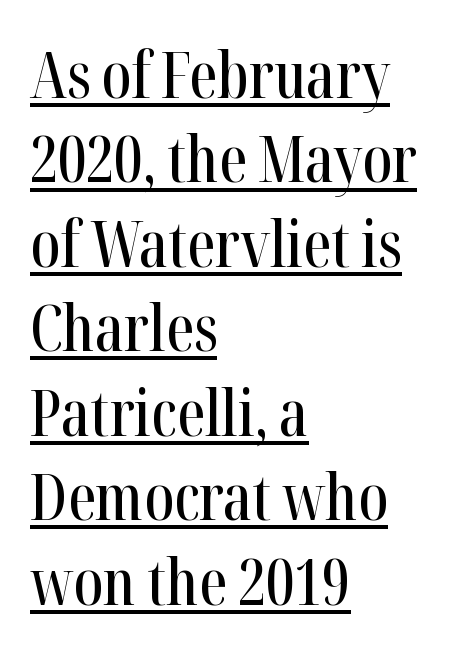
Characters follow at the spacing the type designer built in. Varying glyph widths throughout — classic text-font behaviour. Honestly, the row spacing looks completely unremarkable. The lettering is marked with a stroke running underneath it.
